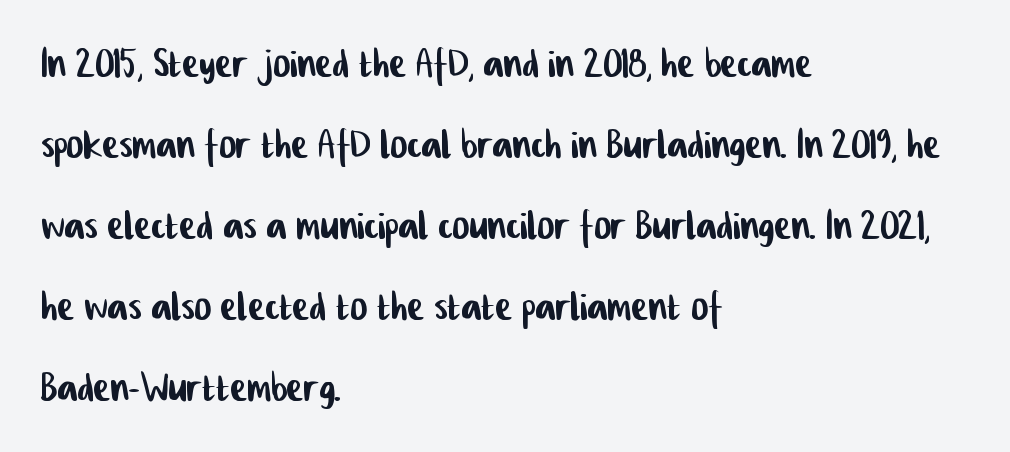
The image shows 51 px condensed sans-serif type; set left-aligned, normal line spacing (1.59x), normal letter spacing, not underlined; low stroke contrast and a medium x-height.
